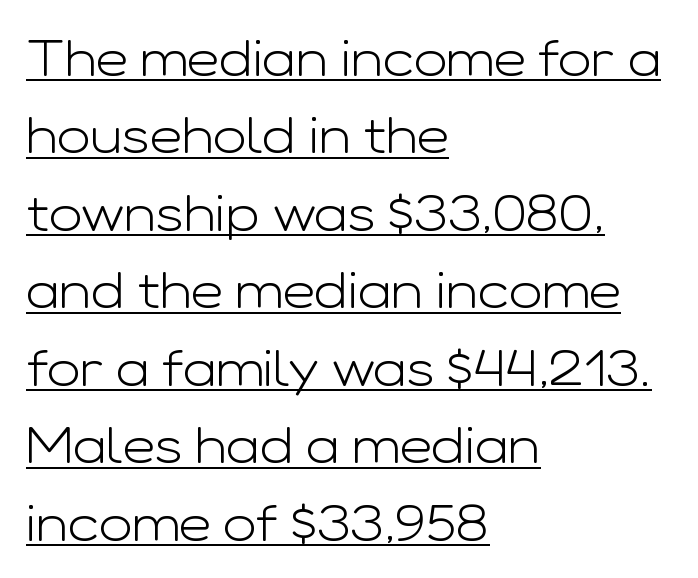
Proportional: the letters do not fall into vertical columns. Short and long lines alike share a common starting point at left. You can tell it's not italic because the verticals are truly vertical. Glyph-to-glyph distance matches everyday printed text.
